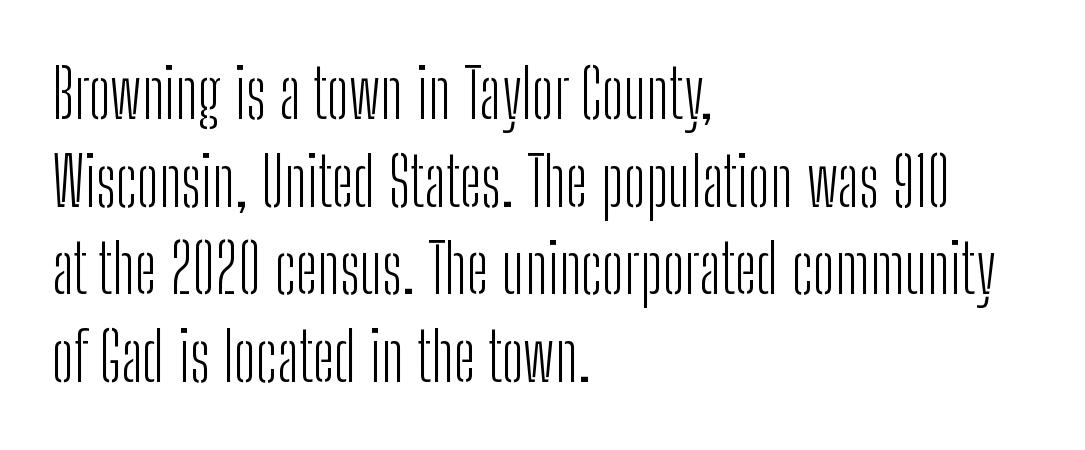
The passage shown is typed in a proportional face where columns would drift. Regarding leading, the lines here are spaced in the standard way. The typography opts for an upright posture over an oblique one. The words here are not underlined. Nothing heavy about these letters — not bold at all.
